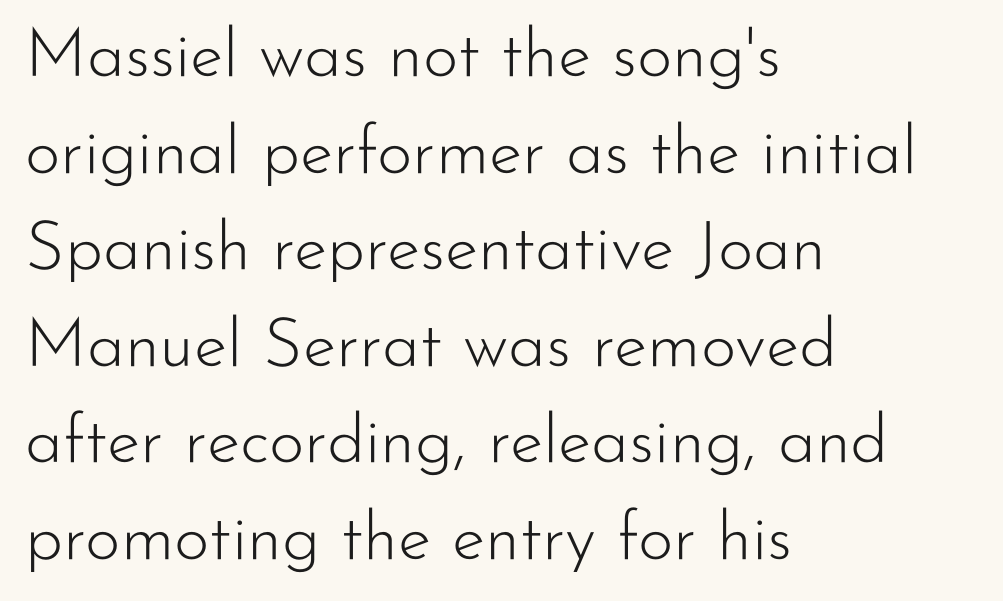
The specimen omits any rule beneath the text block's lines. The specimen reads as upright at a glance. Here the designer chose a conventional face with non-uniform glyph widths. These lines are set flush left with a ragged right edge. Normally led — the rows are evenly, conventionally spaced. Default kerning and tracking; the words read as compact shapes.
